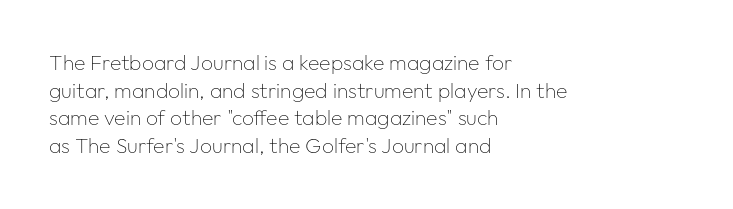
The image shows 21 px text type, upright; set left-aligned, normal line spacing (1.32x), normal letter spacing, not underlined.
